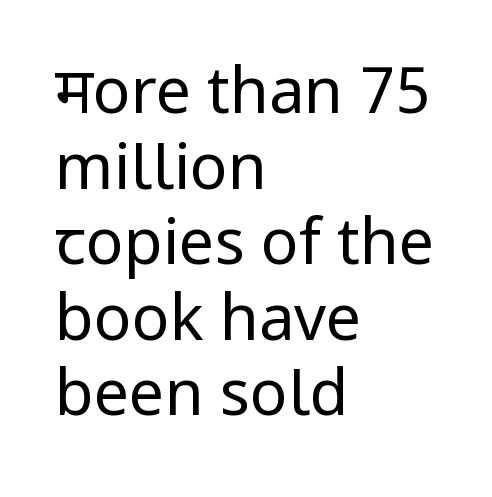
The image shows 63 px regular-weight sans-serif type, upright; set left-aligned, line spacing 1.2x, normal letter spacing, not underlined; low stroke contrast and a medium x-height.
